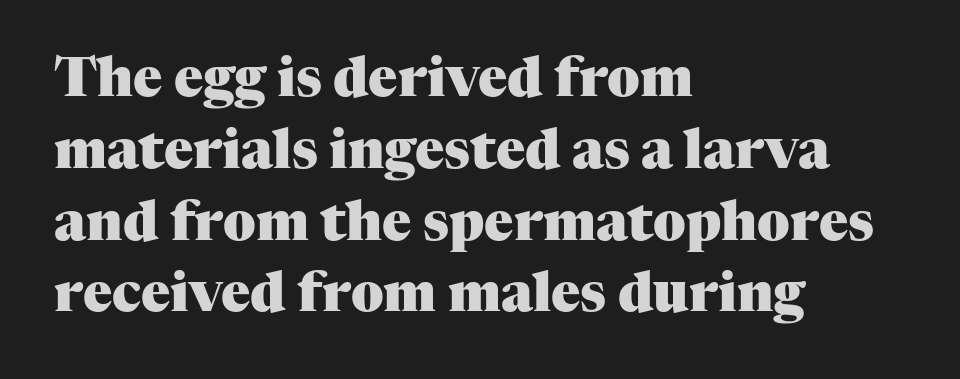
Pretty heavy lettering here — definitely bold. How would I describe the line gaps? Plain and ordinary. Little horizontal feet cap the strokes, marking this as serif type. Notice how the stems are strictly vertical — no italics here. Typeset ragged right — the left edge is the straight one. The gap between lines stays unmarked.
